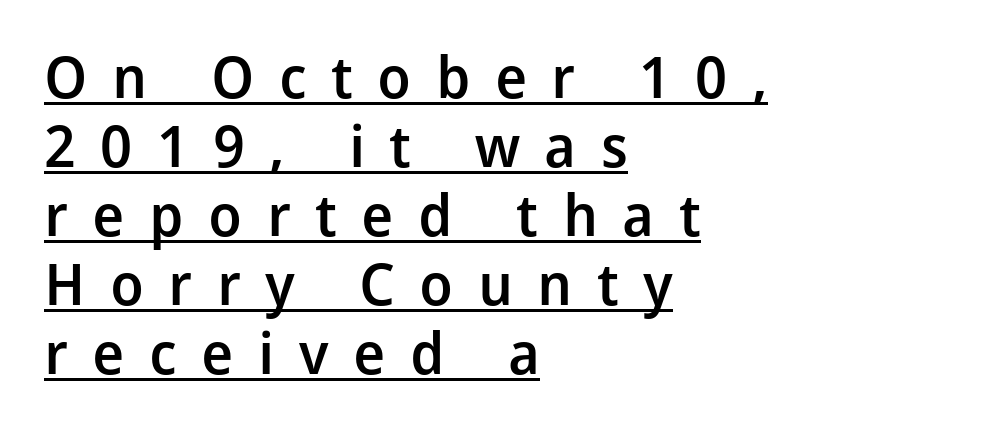
The image shows 58 px semibold sans-serif type, upright; set left-aligned, line spacing 1.19x, unusually wide letter spacing (+0.42 em), underlined; low stroke contrast and a medium x-height.
